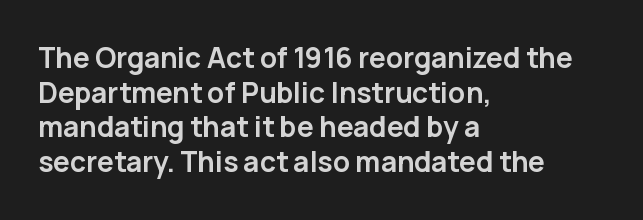
The image shows 28 px semibold sans-serif type, upright; set left-aligned, line spacing 1.24x, normal letter spacing, not underlined; low stroke contrast and a medium x-height.
